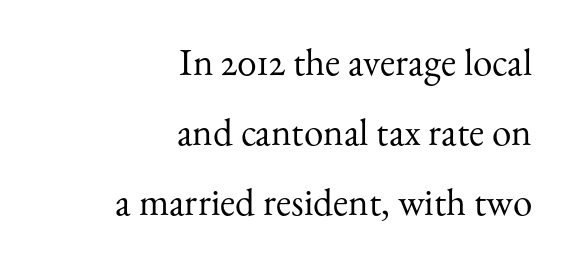
Stems and bowls with no extra thickness — not bold. Type style note: has serifs. One-word summary of the alignment: right. Ordinary non-slanted type is in use. The line texture is even and compact thanks to regular tracking.
